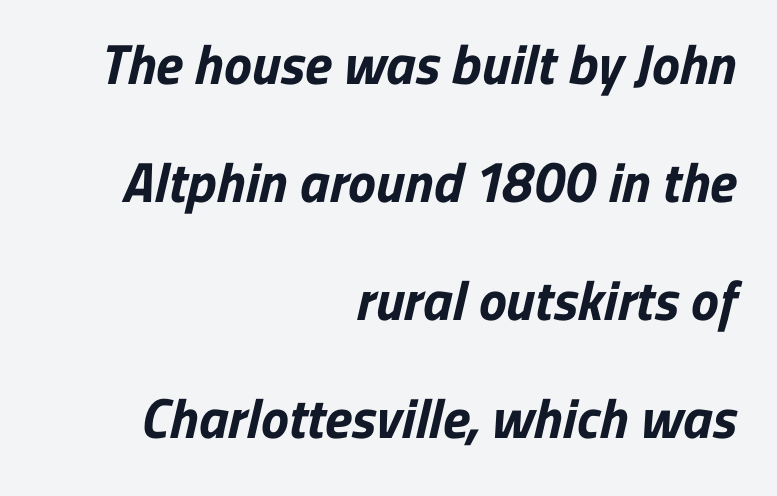
These lines are composed in type without serifs. Weight check: bold — yes, fully. Note the varied advance widths — an 'i' is clearly narrower than an 'm'. Nobody touched the tracking dial on this one. The setting favours the right margin, as signatures and pull-quotes sometimes do.
